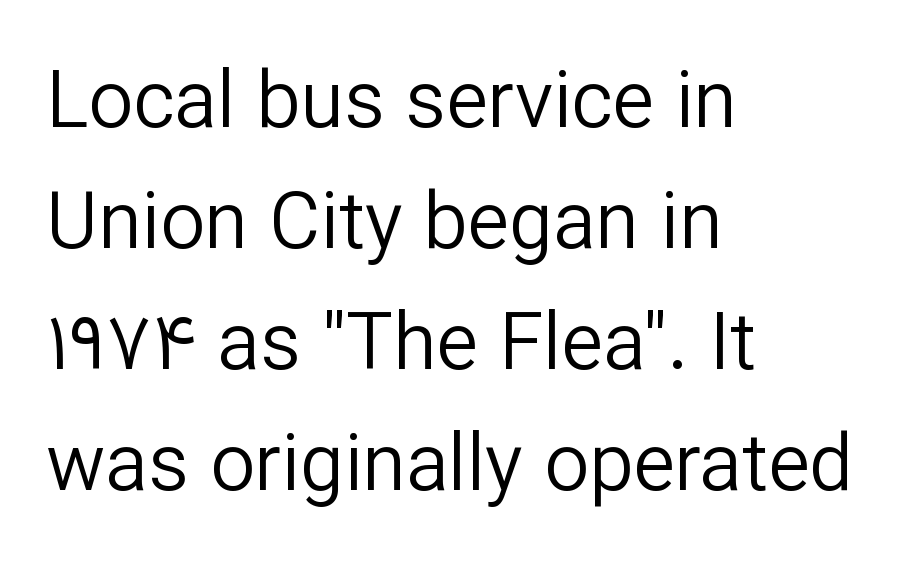
Q: Is the text bold? A: No.
Q: Is the text italic (slanted)? A: No, it is upright.
Q: Is the typeface a serif or a sans-serif typeface? A: Sans-serif.
Q: Is the text underlined? A: No.
Q: How is the paragraph aligned? A: Left-aligned.
Q: Is the spacing between letters normal or unusually wide? A: Normal.
Q: Is the spacing between lines tight, normal or loose? A: Normal.
Q: Width (condensed, normal, or wide)? A: Normal.
Q: Stroke contrast? A: Low.
Q: x-height? A: Medium.
Q: Monospaced? A: No.
